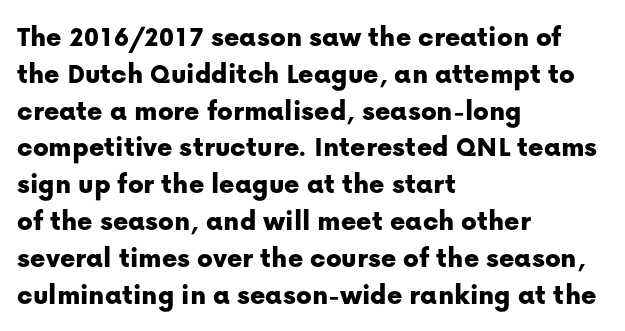
Students, note that the glyphs here touch the page at normal intervals. Lines of text with bare space underneath. Think of a printed novel: that variable character pitch is what you see here. Look at the bottom of the vertical strokes: they stop flat, with no serifs.
